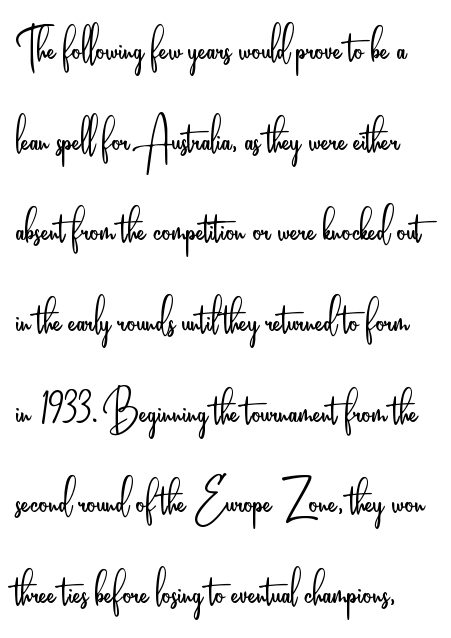
{"serif": "no", "bold": "no", "weight": "light", "width": "condensed", "stroke_contrast": "low", "x_height": "small", "monospaced": "no", "underline": "no", "line_spacing": "normal", "line_spacing_ratio": 1.59, "letter_spacing": "normal", "letter_spacing_em": 0.0, "glyph_px": 57}
